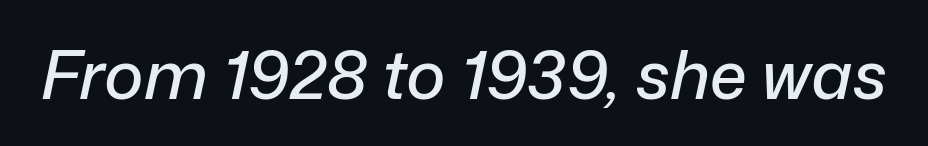
The image shows 67 px text type, italic (leaning right); set normal letter spacing, not underlined; low stroke contrast and a medium x-height.
